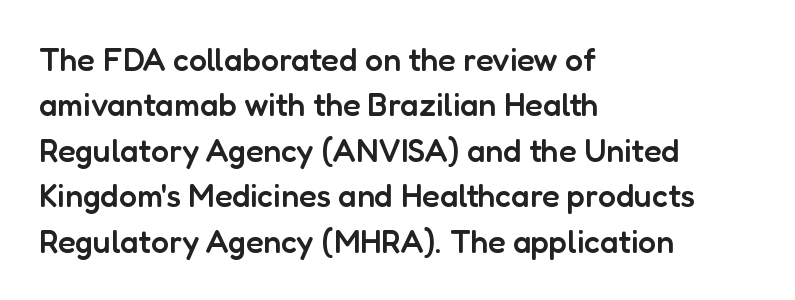
The image shows 32 px semibold sans-serif type, upright; set left-aligned, normal line spacing (1.42x), normal letter spacing, not underlined; low stroke contrast and a medium x-height.
